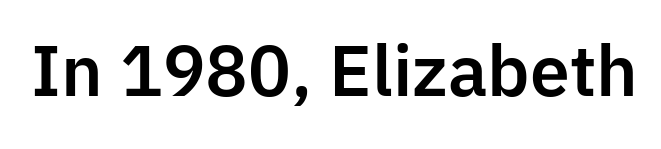
Note: no serifs on the glyphs. The foot of each line stays bare and open. The lettering stays uniformly vertical, giving the passage a roman look. Note the varied advance widths — an 'i' is clearly narrower than an 'm'. Characters follow at the spacing the type designer built in.
